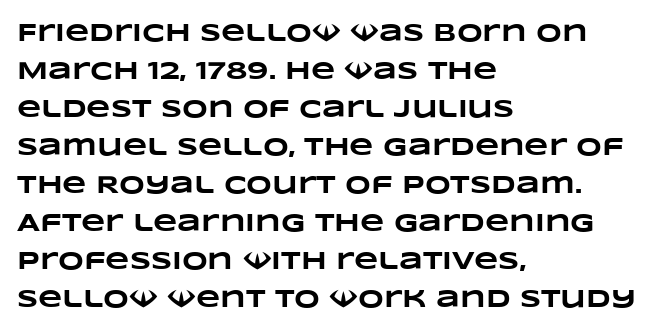
The image shows 25 px bold type; set left-aligned, normal line spacing (1.52x), normal letter spacing, not underlined.
